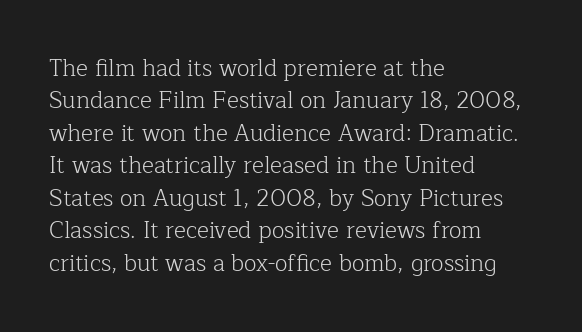
{"italic": "no", "bold": "no", "underline": "no", "align": "left", "line_spacing": "normal", "line_spacing_ratio": 1.41, "letter_spacing": "normal", "letter_spacing_em": 0.0, "glyph_px": 23}
